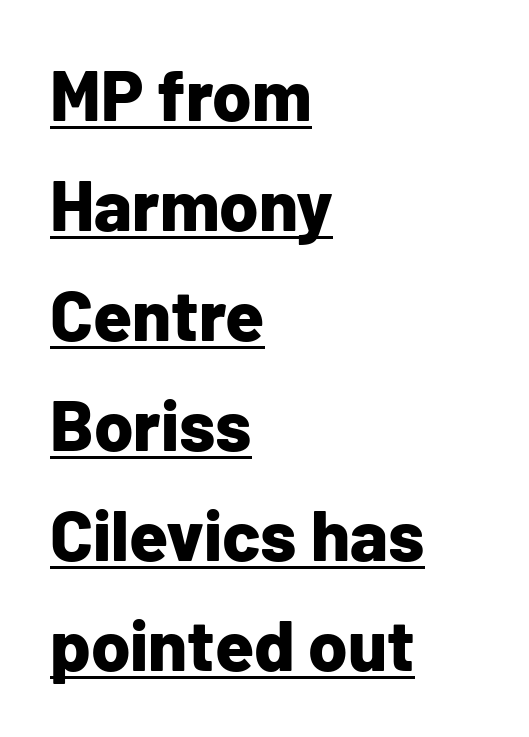
{"serif": "no", "italic": "no", "bold": "yes", "weight": "bold", "width": "normal", "stroke_contrast": "low", "x_height": "medium", "monospaced": "no", "underline": "yes", "align": "left", "line_spacing": "normal", "line_spacing_ratio": 1.55, "letter_spacing": "normal", "letter_spacing_em": 0.0, "glyph_px": 71}
